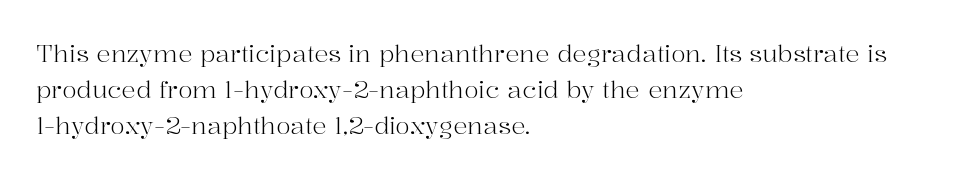
{"italic": "no", "bold": "no", "underline": "no", "align": "left", "line_spacing": "normal", "line_spacing_ratio": 1.5, "letter_spacing": "normal", "letter_spacing_em": 0.0, "glyph_px": 24}
